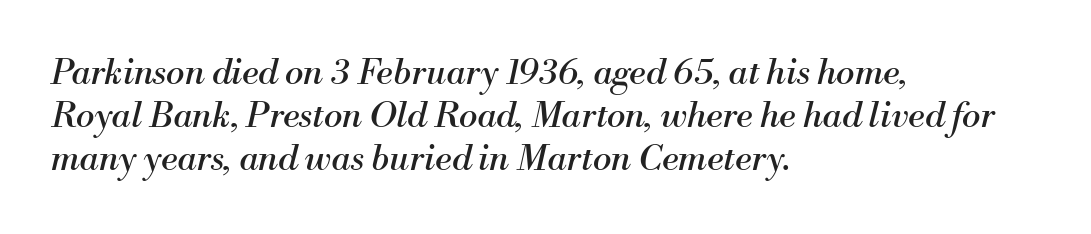
{"serif": "yes", "italic": "yes", "lean": "right", "slant_degrees": 13, "bold": "no", "weight": "regular", "width": "normal", "stroke_contrast": "medium", "x_height": "small", "monospaced": "no", "underline": "no", "align": "left", "line_spacing_ratio": 1.23, "letter_spacing": "normal", "letter_spacing_em": 0.0, "glyph_px": 35}
